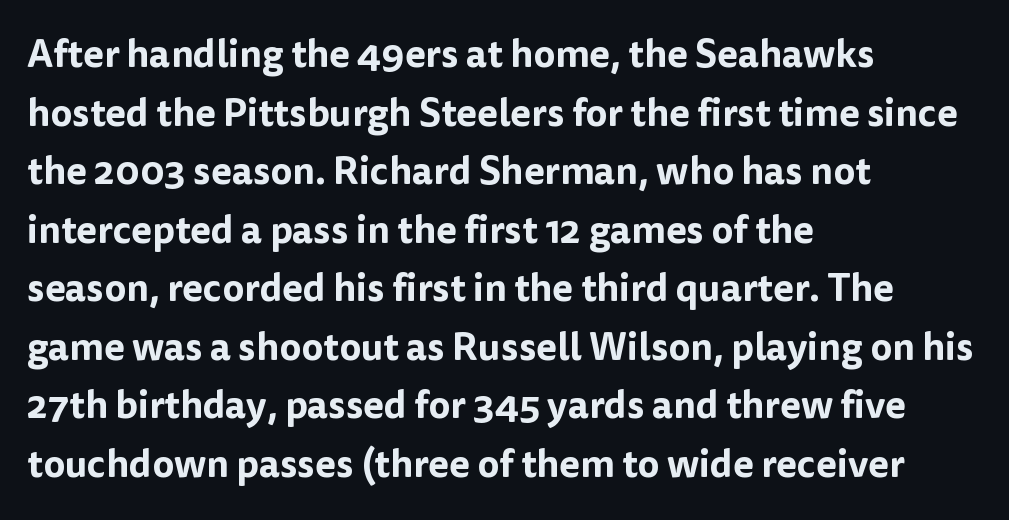
{"serif": "no", "italic": "no", "width": "normal", "stroke_contrast": "low", "x_height": "medium", "monospaced": "no", "underline": "no", "align": "left", "line_spacing": "normal", "line_spacing_ratio": 1.54, "letter_spacing": "normal", "letter_spacing_em": 0.0, "glyph_px": 38}
